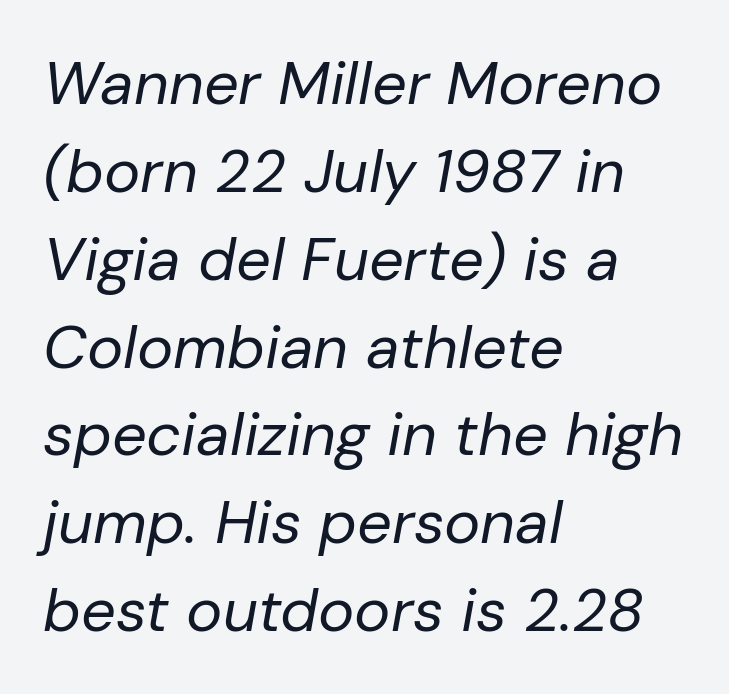
Q: Is the text bold? A: No.
Q: Is the text italic (slanted)? A: Yes, it leans right by about 10 degrees.
Q: Is the text underlined? A: No.
Q: How is the paragraph aligned? A: Left-aligned.
Q: Is the spacing between letters normal or unusually wide? A: Normal.
Q: Is the spacing between lines tight, normal or loose? A: Normal.
Q: Width (condensed, normal, or wide)? A: Normal.
Q: Stroke contrast? A: Low.
Q: x-height? A: Medium.
Q: Monospaced? A: No.
